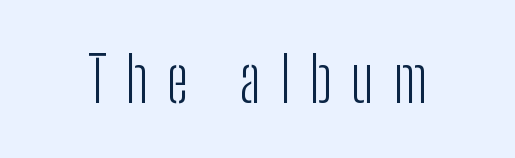
The image shows 63 px light, condensed sans-serif type, upright; set unusually wide letter spacing (+0.3 em), not underlined; low stroke contrast and a medium x-height.
